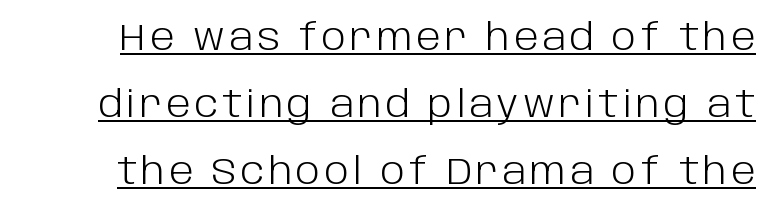
Q: Is the text bold? A: No.
Q: Is the text italic (slanted)? A: No, it is upright.
Q: Is the typeface a serif or a sans-serif typeface? A: Sans-serif.
Q: Is the text underlined? A: Yes.
Q: Width (condensed, normal, or wide)? A: Normal.
Q: Stroke contrast? A: Low.
Q: x-height? A: Large.
Q: Monospaced? A: No.
